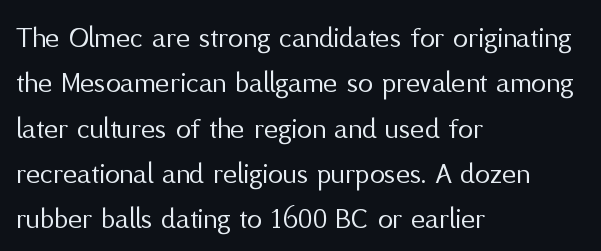
{"serif": "no", "italic": "no", "bold": "no", "weight": "regular", "width": "normal", "stroke_contrast": "medium", "x_height": "medium", "monospaced": "no", "underline": "no", "align": "left", "line_spacing": "normal", "line_spacing_ratio": 1.51, "letter_spacing": "normal", "letter_spacing_em": 0.0, "glyph_px": 30}
